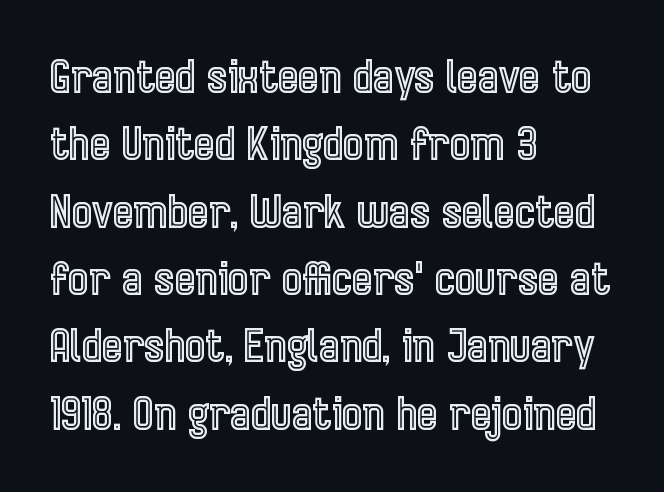
{"italic": "no", "width": "condensed", "x_height": "medium", "monospaced": "no", "underline": "no", "align": "left", "line_spacing": "normal", "line_spacing_ratio": 1.53, "letter_spacing": "normal", "letter_spacing_em": 0.0, "glyph_px": 44}
